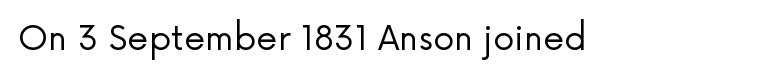
The image shows 34 px regular-weight sans-serif type, upright; set normal letter spacing, not underlined; low stroke contrast and a medium x-height.
